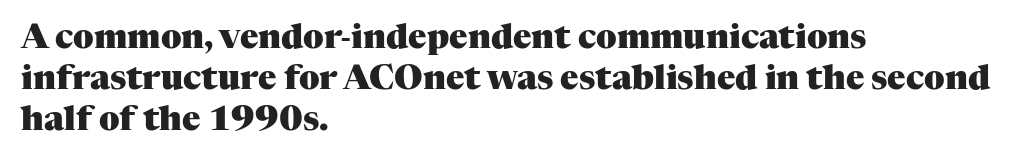
{"serif": "yes", "italic": "no", "bold": "yes", "weight": "heavy", "width": "normal", "stroke_contrast": "medium", "x_height": "medium", "monospaced": "no", "underline": "no", "align": "left", "line_spacing_ratio": 1.21, "letter_spacing": "normal", "letter_spacing_em": 0.0, "glyph_px": 34}
